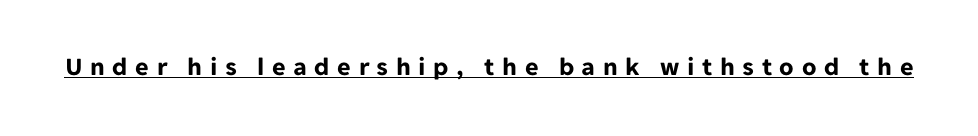
{"italic": "no", "bold": "yes", "underline": "yes", "letter_spacing": "wide", "letter_spacing_em": 0.29, "glyph_px": 26}
